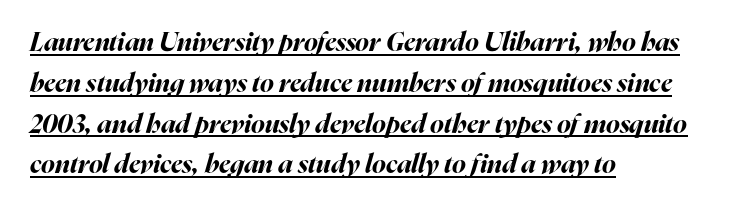
{"italic": "yes", "lean": "right", "slant_degrees": 16, "bold": "yes", "underline": "yes", "align": "left", "line_spacing": "normal", "line_spacing_ratio": 1.57, "letter_spacing": "normal", "letter_spacing_em": 0.0, "glyph_px": 26}
